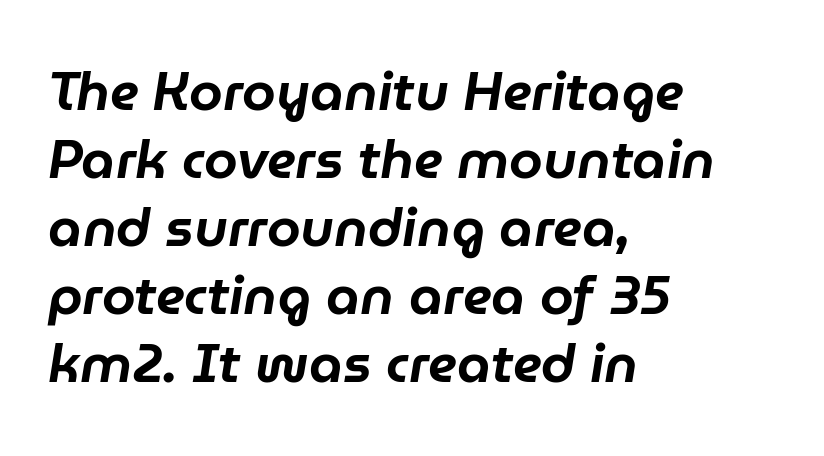
{"italic": "yes", "lean": "right", "slant_degrees": 9, "width": "normal", "stroke_contrast": "low", "x_height": "medium", "monospaced": "no", "underline": "no", "align": "left", "line_spacing": "normal", "line_spacing_ratio": 1.26, "letter_spacing": "normal", "letter_spacing_em": 0.0, "glyph_px": 54}
